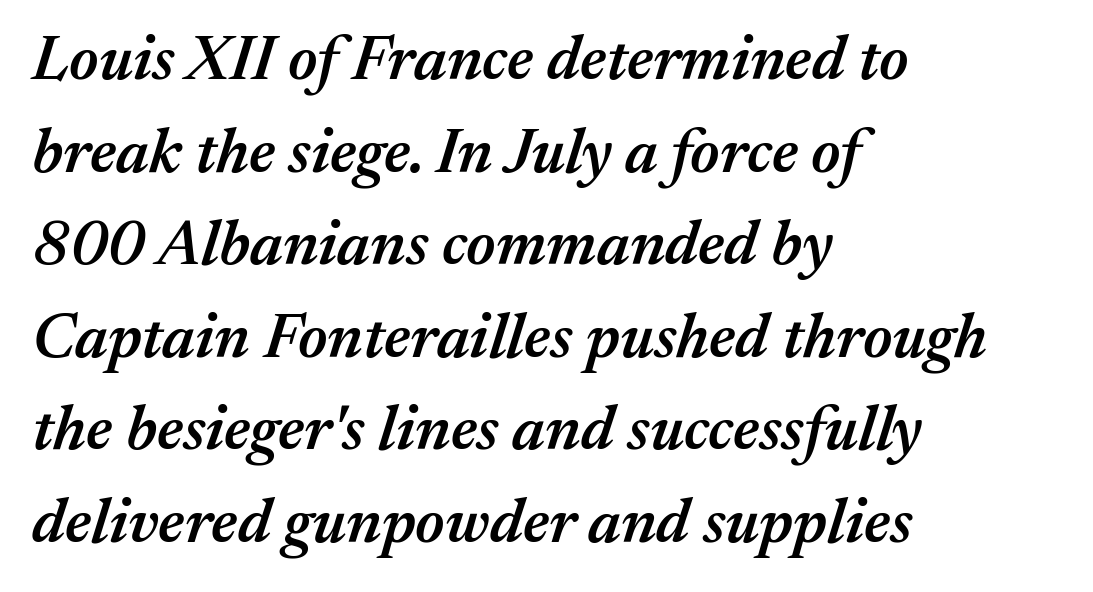
{"italic": "yes", "lean": "right", "slant_degrees": 17, "bold": "semi", "weight": "semibold", "width": "normal", "stroke_contrast": "medium", "x_height": "medium", "monospaced": "no", "underline": "no", "align": "left", "line_spacing": "normal", "line_spacing_ratio": 1.47, "letter_spacing": "normal", "letter_spacing_em": 0.0, "glyph_px": 63}
